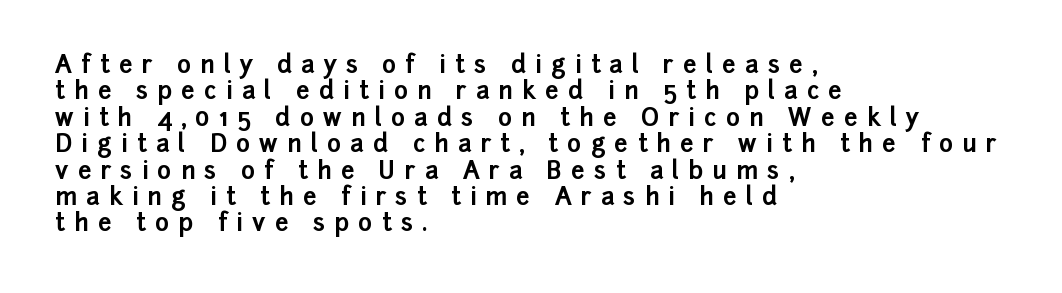
Q: Is the text bold? A: Yes.
Q: Is the text italic (slanted)? A: No, it is upright.
Q: Is the text underlined? A: No.
Q: How is the paragraph aligned? A: Left-aligned.
Q: Is the spacing between letters normal or unusually wide? A: Unusually wide.
Q: Is the spacing between lines tight, normal or loose? A: Tight.
